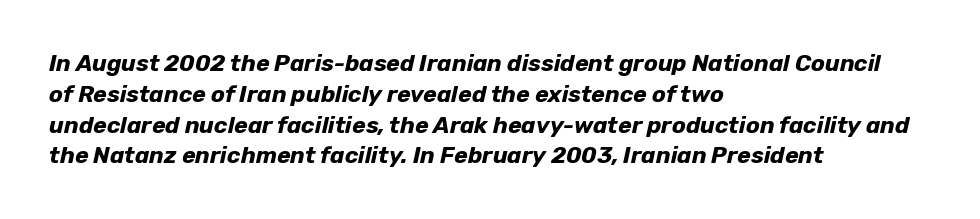
The image shows 23 px bold type, italic (leaning right); set left-aligned, normal line spacing (1.34x), normal letter spacing, not underlined.
